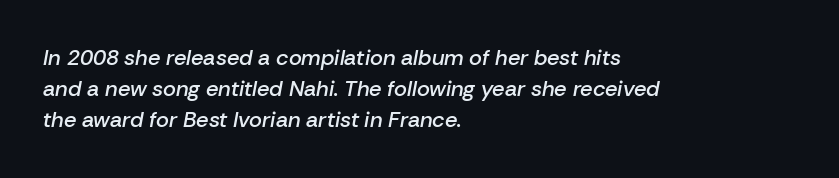
The image shows 22 px text type, italic (leaning right); set left-aligned, normal line spacing (1.41x), normal letter spacing, not underlined.
